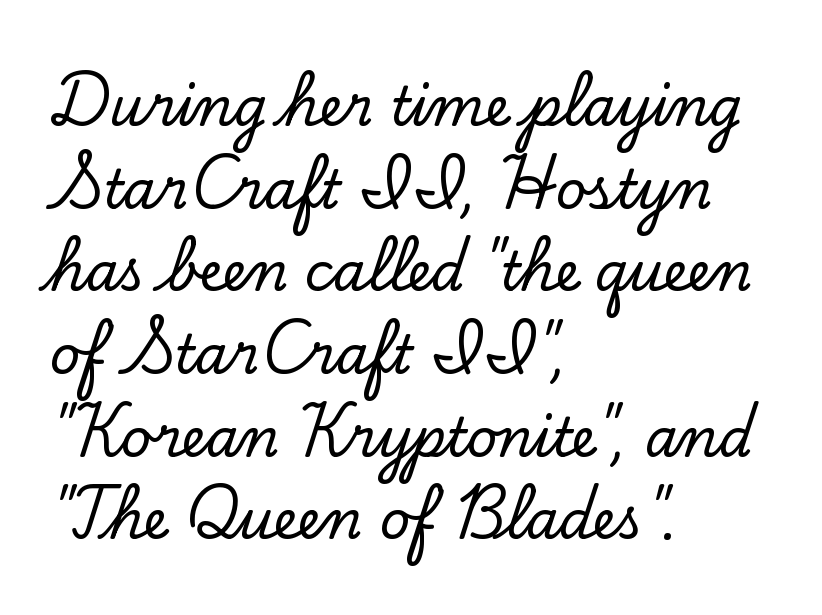
{"serif": "yes", "width": "normal", "stroke_contrast": "low", "x_height": "small", "monospaced": "no", "underline": "no", "align": "left", "line_spacing": "normal", "line_spacing_ratio": 1.56, "letter_spacing": "normal", "letter_spacing_em": 0.0, "glyph_px": 53}
